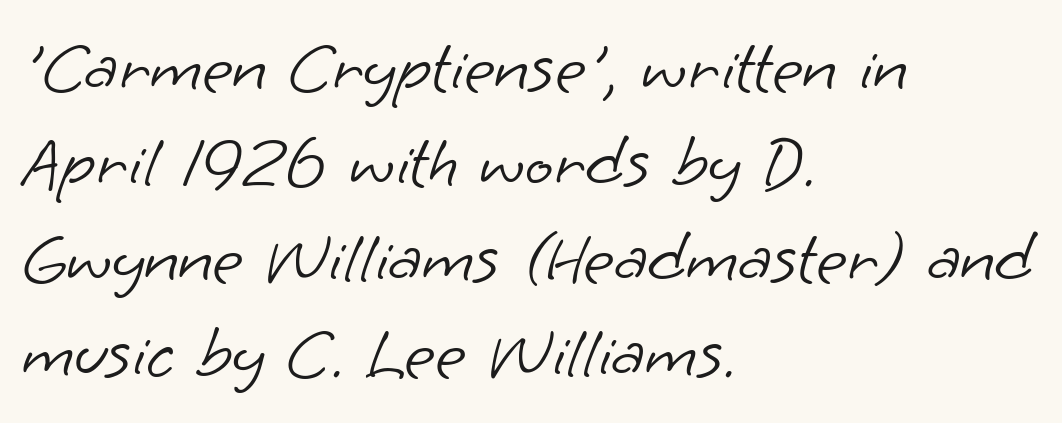
The image shows 74 px light sans-serif type; set left-aligned, normal line spacing (1.29x), normal letter spacing, not underlined; low stroke contrast and a small x-height.
